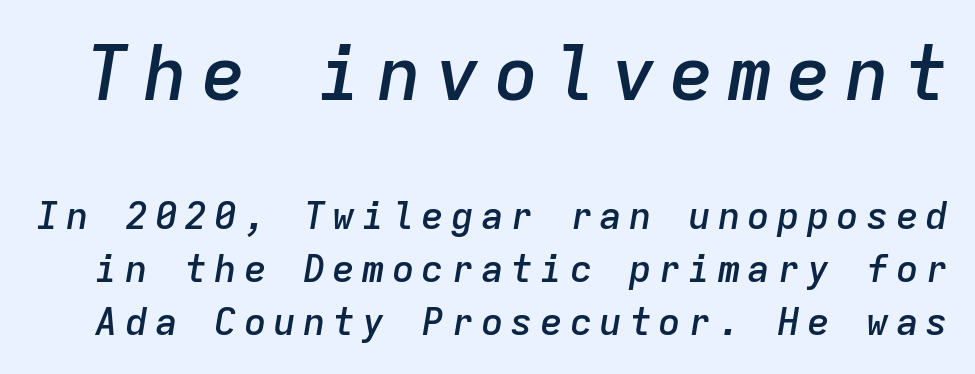
Q: Is the text bold? A: Semi-bold.
Q: Is the text italic (slanted)? A: Yes, it leans right by about 9 degrees.
Q: Is the text underlined? A: No.
Q: Is the spacing between lines tight, normal or loose? A: Normal.
Q: Which block of text is set in a larger size, the first (top) or the second (bottom)? A: The first (top) one.
Q: Width (condensed, normal, or wide)? A: Normal.
Q: Stroke contrast? A: Low.
Q: x-height? A: Medium.
Q: Monospaced? A: Yes.
